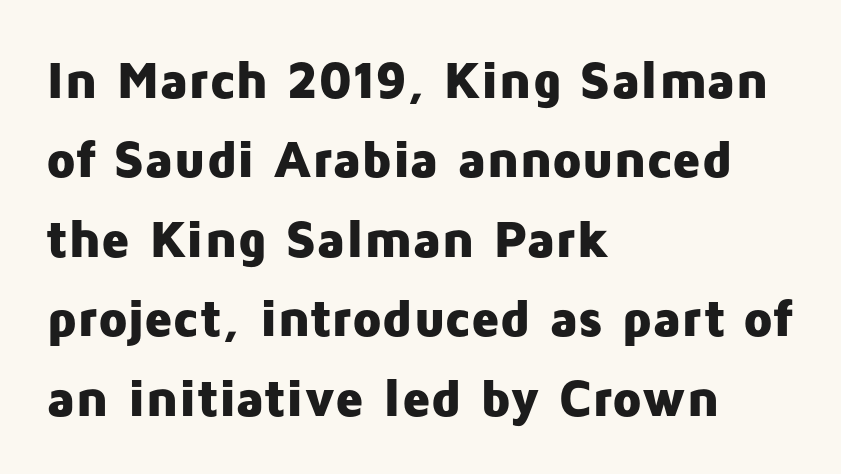
The image shows 53 px heavy sans-serif type, upright; set left-aligned, normal line spacing (1.5x), normal letter spacing, not underlined; low stroke contrast and a medium x-height.
